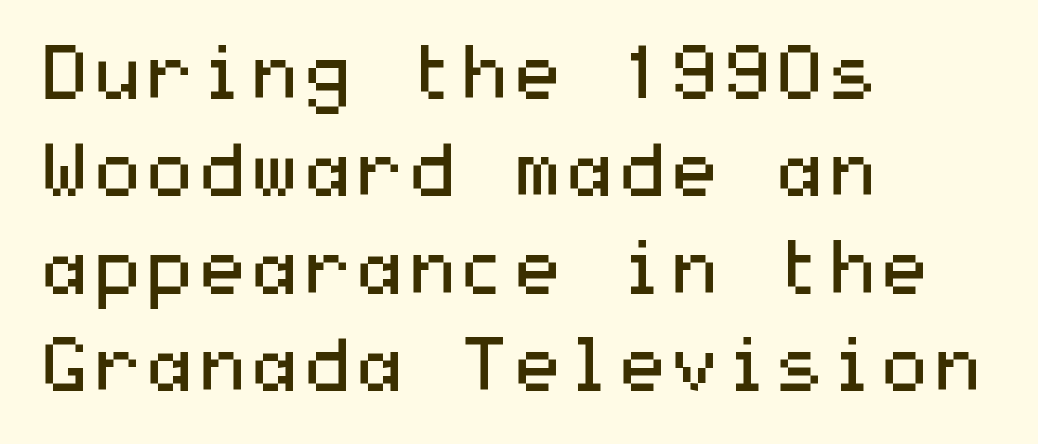
The image shows 75 px regular-weight, wide sans-serif type, upright; set left-aligned, normal line spacing (1.3x), normal letter spacing, not underlined; medium stroke contrast and a medium x-height.
